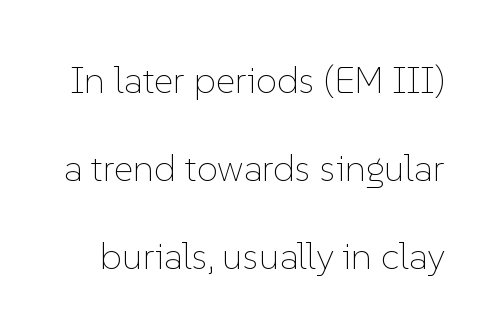
Q: Is the text bold? A: No.
Q: Is the text italic (slanted)? A: No, it is upright.
Q: Is the text underlined? A: No.
Q: Is the spacing between letters normal or unusually wide? A: Normal.
Q: Is the spacing between lines tight, normal or loose? A: Loose.
Q: Width (condensed, normal, or wide)? A: Normal.
Q: Stroke contrast? A: Low.
Q: x-height? A: Medium.
Q: Monospaced? A: No.
